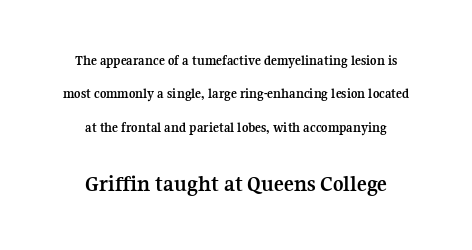
{"italic": "no", "bold": "yes", "underline": "no", "align": "center", "line_spacing": "loose", "line_spacing_ratio": 2.38, "letter_spacing": "normal", "letter_spacing_em": 0.0, "larger_block": "second", "size_ratio": 1.64, "glyph_px": 23}
